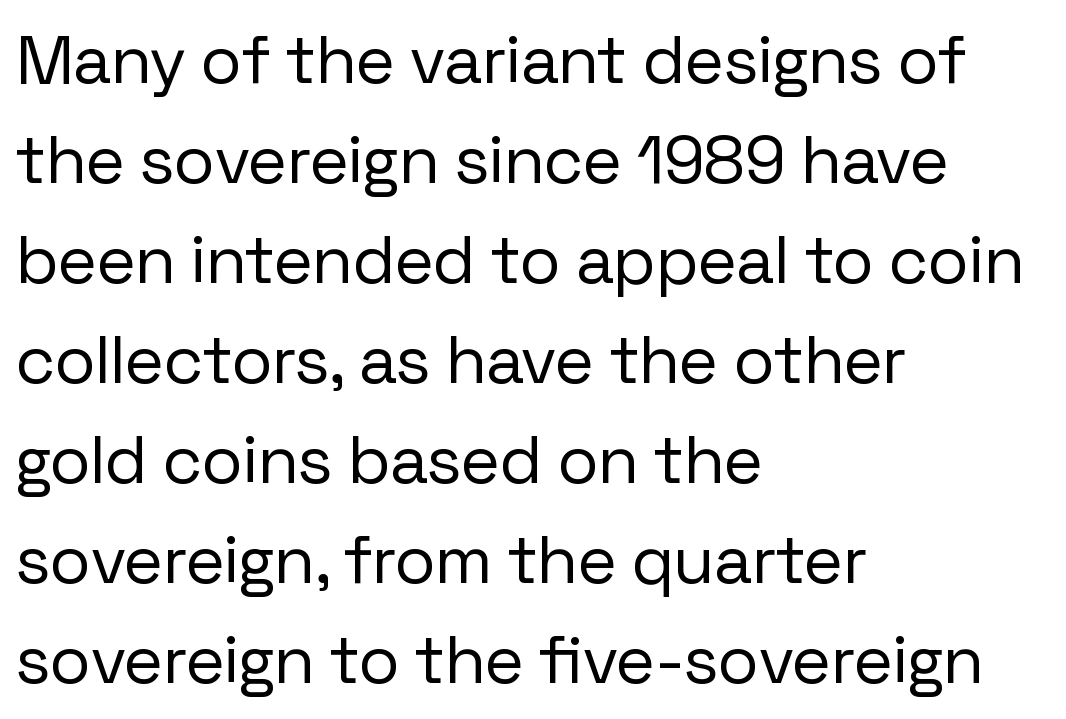
The image shows 68 px regular-weight sans-serif type, upright; set left-aligned, normal line spacing (1.47x), normal letter spacing, not underlined; low stroke contrast and a medium x-height.
